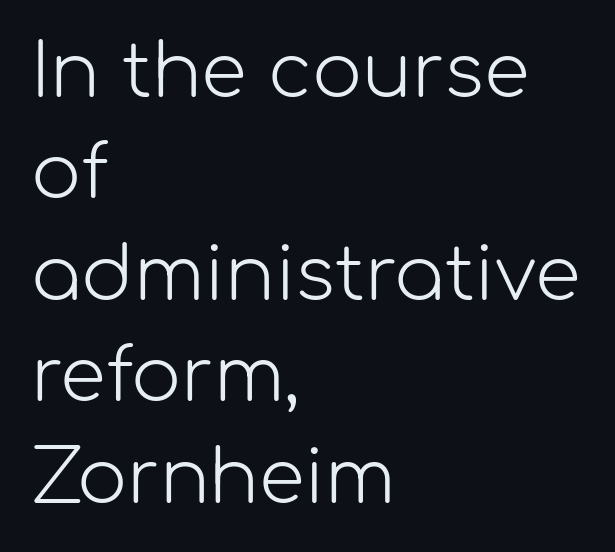
The image shows 74 px light sans-serif type, upright; set left-aligned, normal line spacing (1.37x), normal letter spacing, not underlined; low stroke contrast and a medium x-height.
